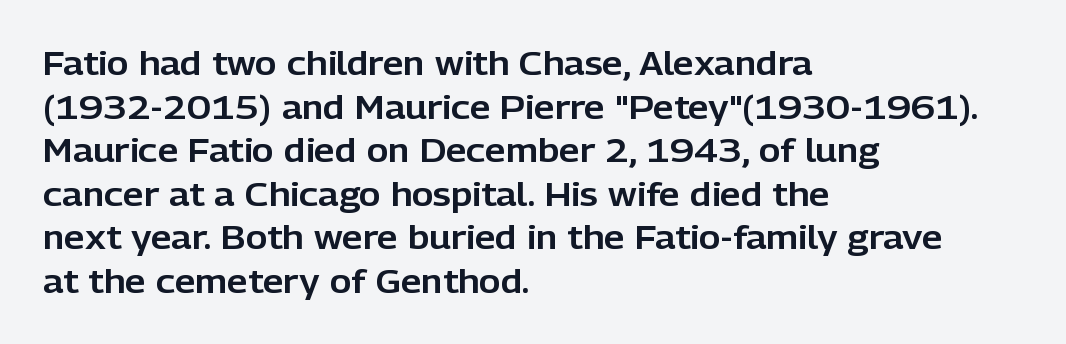
Q: Is the text italic (slanted)? A: No, it is upright.
Q: Is the typeface a serif or a sans-serif typeface? A: Sans-serif.
Q: Is the text underlined? A: No.
Q: How is the paragraph aligned? A: Left-aligned.
Q: Is the spacing between letters normal or unusually wide? A: Normal.
Q: Is the spacing between lines tight, normal or loose? A: Normal.
Q: Width (condensed, normal, or wide)? A: Normal.
Q: Stroke contrast? A: Low.
Q: x-height? A: Medium.
Q: Monospaced? A: No.
